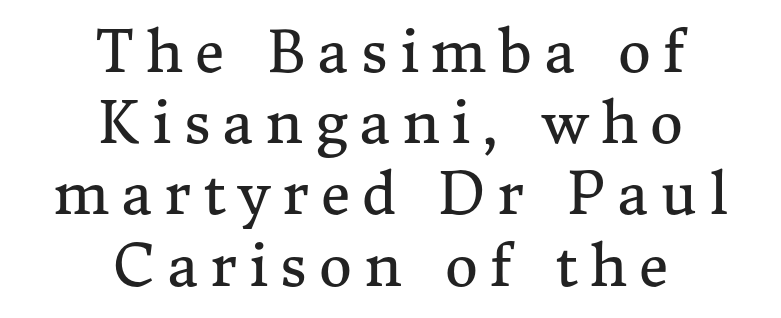
The image shows 57 px regular-weight serif type, upright; set centered, normal line spacing (1.25x), unusually wide letter spacing (+0.21 em), not underlined; medium stroke contrast and a medium x-height.
